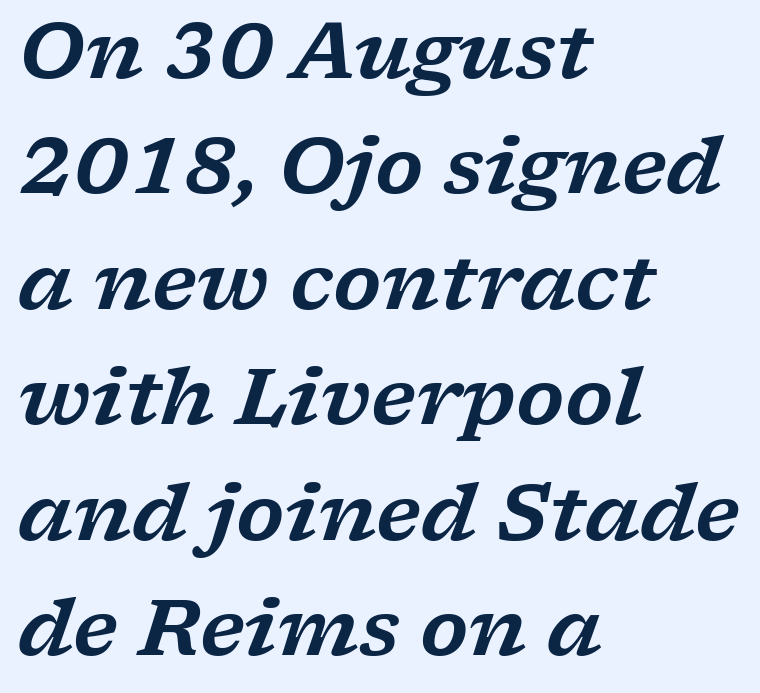
The image shows 78 px wide serif type, italic (leaning right); set left-aligned, normal line spacing (1.48x), normal letter spacing, not underlined; low stroke contrast and a medium x-height.
